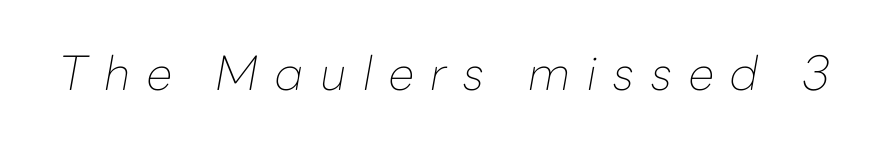
{"italic": "yes", "lean": "right", "slant_degrees": 10, "bold": "no", "weight": "thin", "width": "normal", "stroke_contrast": "low", "x_height": "medium", "monospaced": "no", "underline": "no", "letter_spacing": "wide", "letter_spacing_em": 0.35, "glyph_px": 47}
